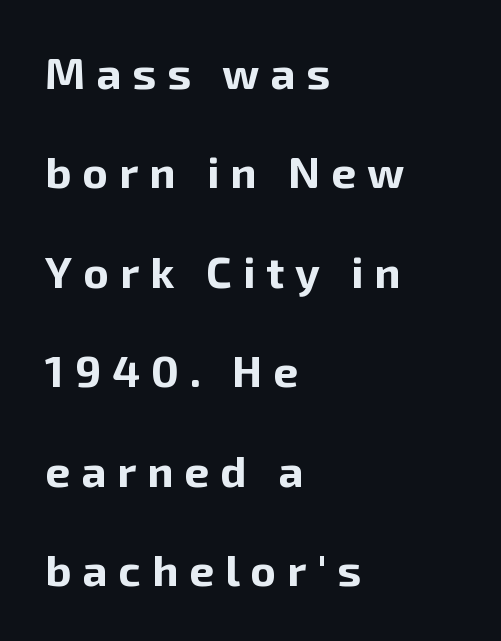
Q: Is the text bold? A: Yes.
Q: Is the text italic (slanted)? A: No, it is upright.
Q: Is the typeface a serif or a sans-serif typeface? A: Sans-serif.
Q: Is the text underlined? A: No.
Q: How is the paragraph aligned? A: Left-aligned.
Q: Is the spacing between letters normal or unusually wide? A: Unusually wide.
Q: Is the spacing between lines tight, normal or loose? A: Loose.
Q: Width (condensed, normal, or wide)? A: Normal.
Q: Stroke contrast? A: Low.
Q: x-height? A: Medium.
Q: Monospaced? A: No.
